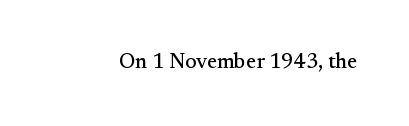
The image shows 21 px text type, upright; set normal letter spacing, not underlined.
